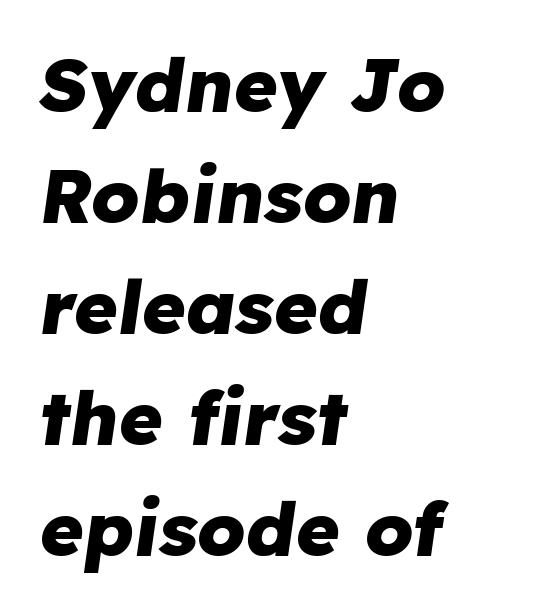
The line texture is even and compact thanks to regular tracking. Character widths vary here, with narrow letters taking less room than wide ones. Clear beneath every line of the passage. Each line starts at the same left margin while the right side varies. As a designer I'd log this as weight 700, bold. Looking at the ascenders, they clearly lean.
